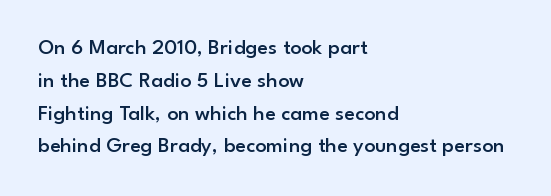
The image shows 22 px text type, upright; set left-aligned, normal line spacing (1.49x), normal letter spacing, not underlined.
